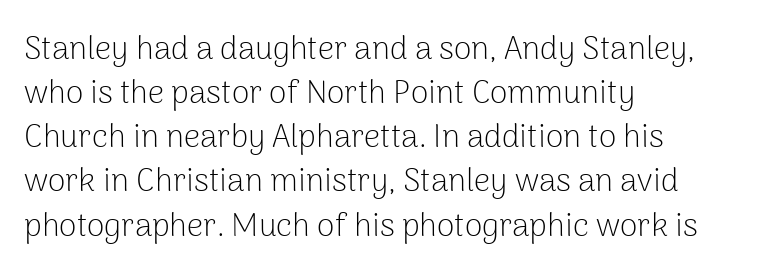
Each letter keeps its own natural width here, so spacing adapts to shape. Compared with typical paragraphs, the rows here are spaced about the same. The string is rendered with underlining switched off. Weight: regular or lighter. Default kerning and tracking; the words read as compact shapes.
